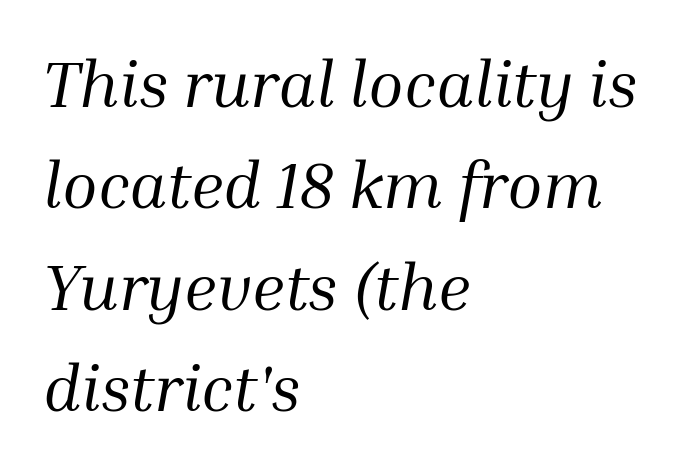
The image shows 65 px regular-weight serif type, italic (leaning right); set left-aligned, normal line spacing (1.56x), normal letter spacing, not underlined; medium stroke contrast and a medium x-height.
